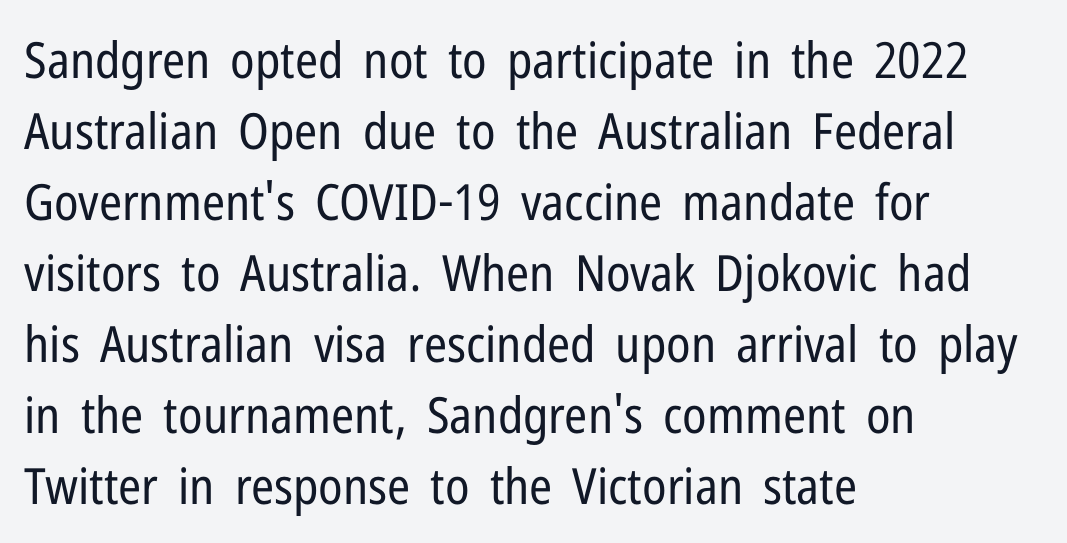
The image shows 50 px regular-weight, condensed sans-serif type, upright; set left-aligned, normal line spacing (1.42x), normal letter spacing, not underlined; low stroke contrast and a medium x-height.
